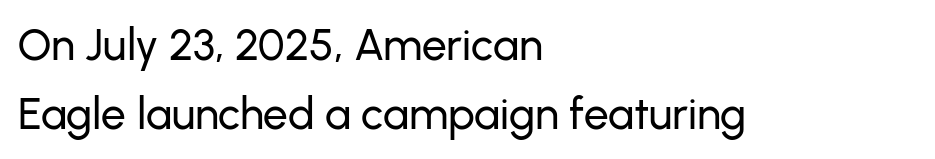
Regarding serifs, this sample does without them. Any mark beneath the type? The region is blank. Think of a printed novel: that variable character pitch is what you see here. The font's upright variant was chosen for this text.
